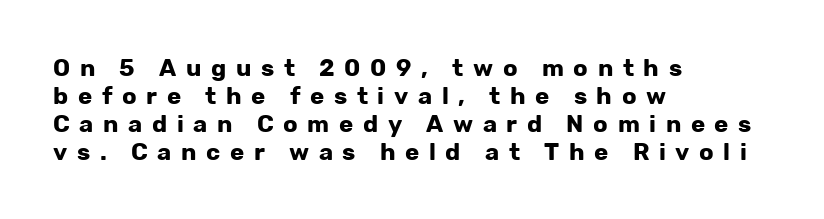
The image shows 24 px bold type, upright; set left-aligned, line spacing 1.16x, unusually wide letter spacing (+0.4 em), not underlined.
